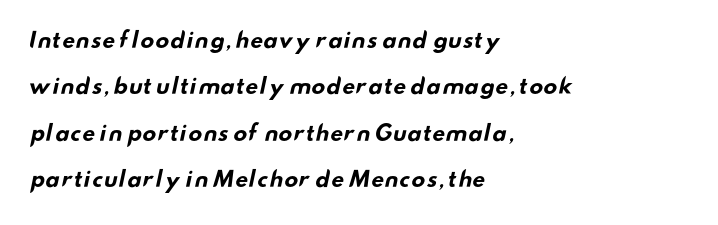
{"bold": "yes", "underline": "no", "align": "left", "line_spacing": "loose", "line_spacing_ratio": 2.21, "letter_spacing": "normal", "letter_spacing_em": 0.0, "glyph_px": 21}
